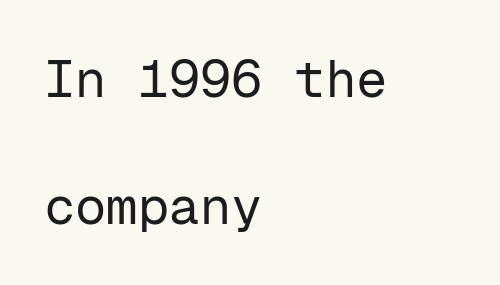
The image shows 52 px regular-weight sans-serif type, upright, monospaced; set left-aligned, loose line spacing (2.45x), normal letter spacing, not underlined; low stroke contrast and a medium x-height.
